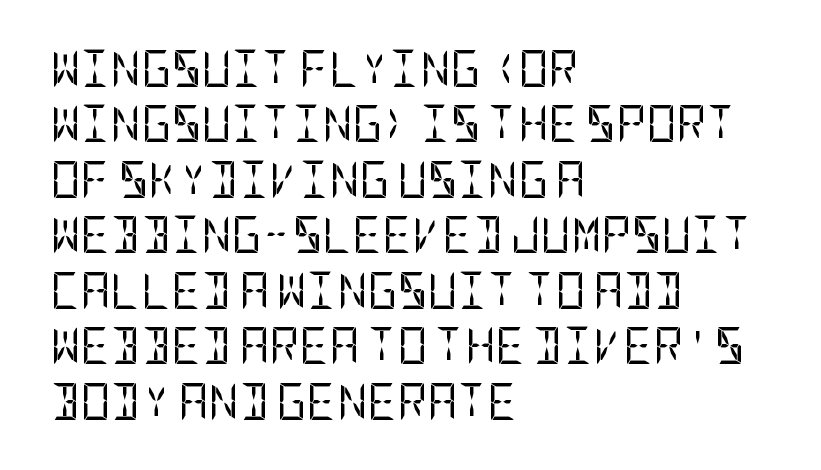
The image shows 37 px regular-weight, condensed sans-serif type, upright; set left-aligned, normal line spacing (1.5x), normal letter spacing, not underlined; low stroke contrast and a large x-height.
